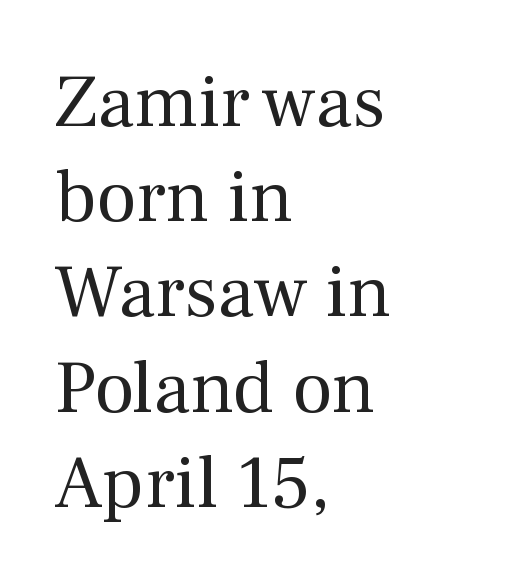
Leading: standard. Posture: upright roman. Vertical stems look standard width or narrower in stroke. The specimen omits any rule beneath the text block's lines. The rendering keeps characters at their native spacing. These lines are rendered in a variable-pitch font.
